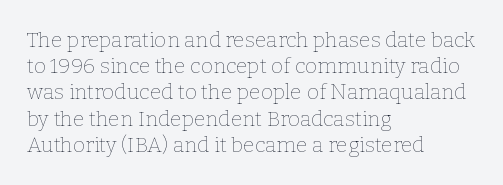
The image shows 21 px text type, upright; set left-aligned, normal line spacing (1.25x), normal letter spacing, not underlined.
